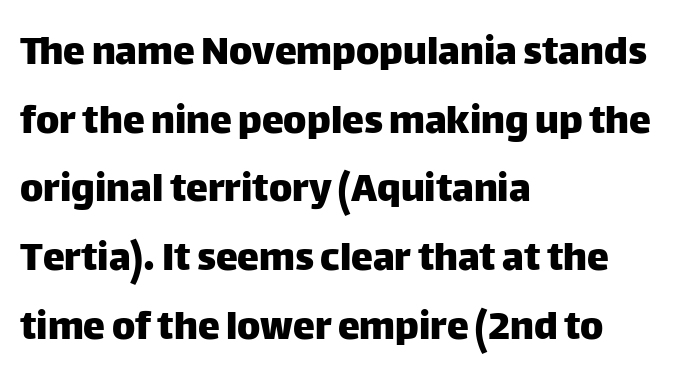
Q: Is the text italic (slanted)? A: No, it is upright.
Q: Is the typeface a serif or a sans-serif typeface? A: Sans-serif.
Q: Is the text underlined? A: No.
Q: How is the paragraph aligned? A: Left-aligned.
Q: Is the spacing between letters normal or unusually wide? A: Normal.
Q: Is the spacing between lines tight, normal or loose? A: Normal.
Q: Width (condensed, normal, or wide)? A: Normal.
Q: Stroke contrast? A: Low.
Q: x-height? A: Large.
Q: Monospaced? A: No.
